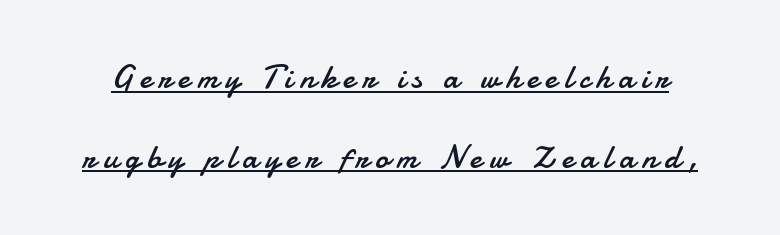
The image shows 33 px regular-weight sans-serif type; set loose line spacing (2.41x), unusually wide letter spacing (+0.21 em), underlined; low stroke contrast and a small x-height.
